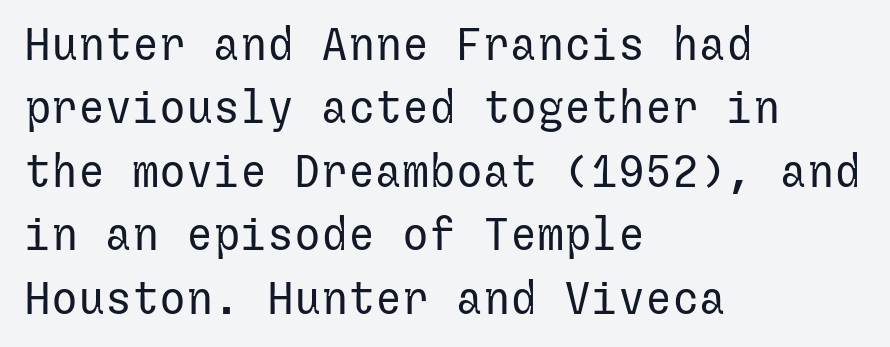
Q: Is the text bold? A: No.
Q: Is the text italic (slanted)? A: No, it is upright.
Q: Is the typeface a serif or a sans-serif typeface? A: Sans-serif.
Q: Is the text underlined? A: No.
Q: How is the paragraph aligned? A: Left-aligned.
Q: Is the spacing between letters normal or unusually wide? A: Normal.
Q: Is the spacing between lines tight, normal or loose? A: Normal.
Q: Width (condensed, normal, or wide)? A: Normal.
Q: Stroke contrast? A: Low.
Q: x-height? A: Medium.
